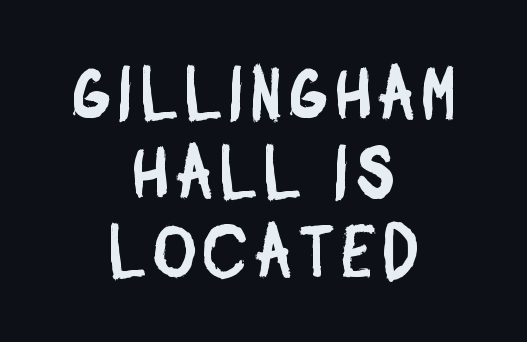
Q: Is the typeface a serif or a sans-serif typeface? A: Sans-serif.
Q: Is the text underlined? A: No.
Q: How is the paragraph aligned? A: Centered.
Q: Is the spacing between lines tight, normal or loose? A: Tight.
Q: Width (condensed, normal, or wide)? A: Condensed.
Q: Stroke contrast? A: Low.
Q: x-height? A: Large.
Q: Monospaced? A: No.
